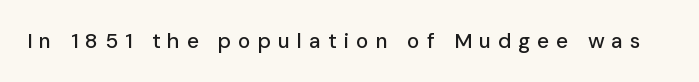
Has an underline been added? It has not. Is the letter spacing exaggerated? Yes — the characters are pushed far apart. Posture: upright roman.
